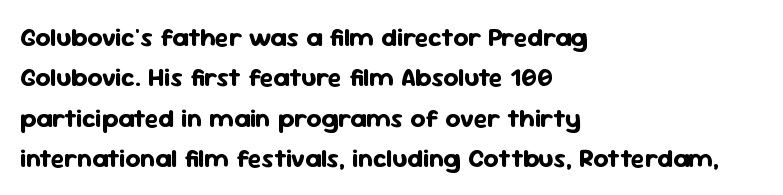
A classic flush-left, rag-right setting is used for this passage. Rows of type keep a routine distance in the vertical direction. Descenders are the only things crossing below the line. The strokes are fattened all the way to bold. Tracking value appears to be zero — textbook default spacing.
